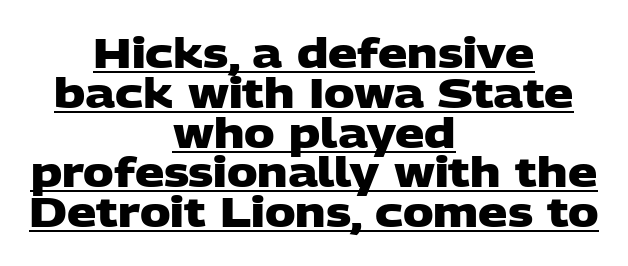
The image shows 41 px heavy, wide sans-serif type; set centered, tight line spacing (0.97x), normal letter spacing, underlined; low stroke contrast and a large x-height.
